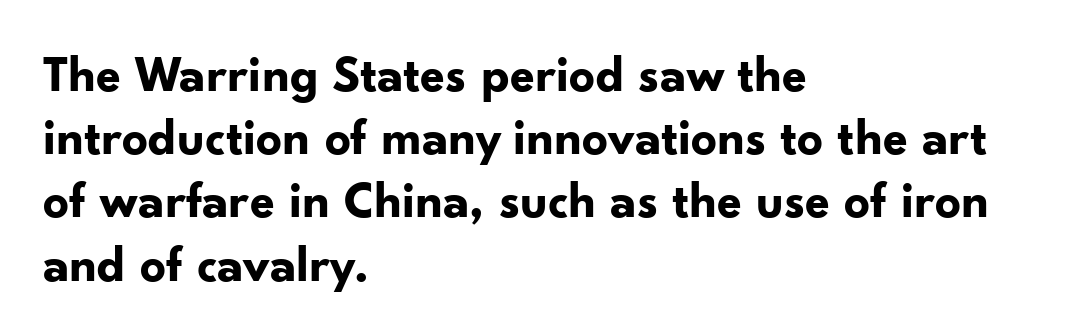
The image shows 51 px bold sans-serif type, upright; set left-aligned, line spacing 1.24x, normal letter spacing, not underlined; low stroke contrast and a small x-height.
